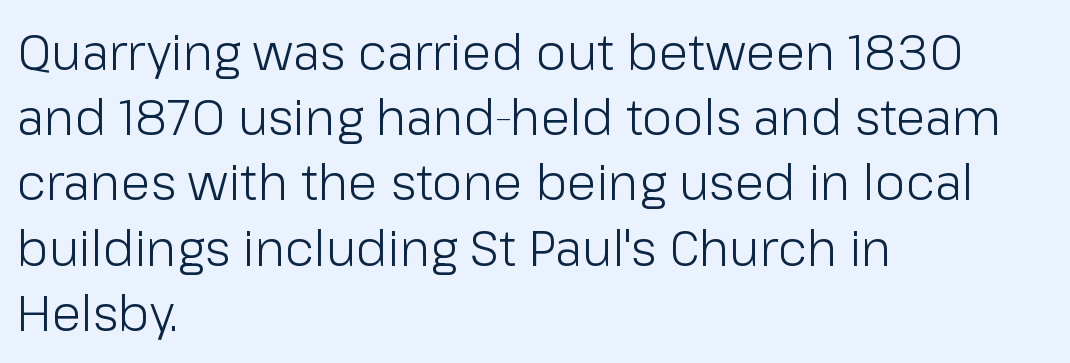
Q: Is the text bold? A: No.
Q: Is the text italic (slanted)? A: No, it is upright.
Q: Is the typeface a serif or a sans-serif typeface? A: Sans-serif.
Q: Is the text underlined? A: No.
Q: How is the paragraph aligned? A: Left-aligned.
Q: Is the spacing between letters normal or unusually wide? A: Normal.
Q: Is the spacing between lines tight, normal or loose? A: Normal.
Q: Width (condensed, normal, or wide)? A: Normal.
Q: Stroke contrast? A: Low.
Q: x-height? A: Medium.
Q: Monospaced? A: No.
